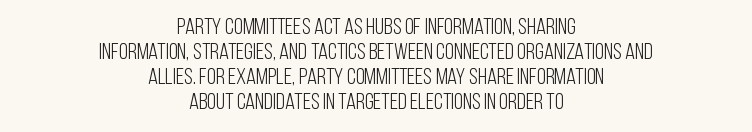
Q: Is the text bold? A: No.
Q: Is the text italic (slanted)? A: No, it is upright.
Q: Is the text underlined? A: No.
Q: How is the paragraph aligned? A: Centered.
Q: Is the spacing between letters normal or unusually wide? A: Normal.
Q: Is the spacing between lines tight, normal or loose? A: Tight.
